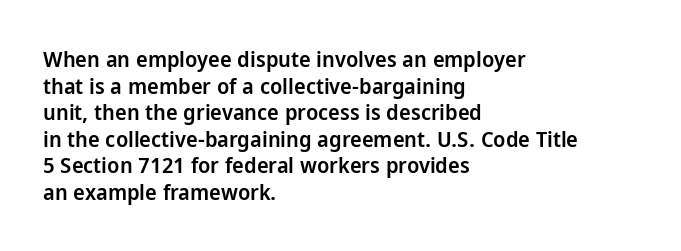
No word sits above an underline. The setting favours the left margin, as ordinary paragraphs usually do. This is the in-between weight designers call semibold or demi. This is the regular roman posture of the typeface. Observe the ordinary spacing: letters are neighbours, not strangers.
